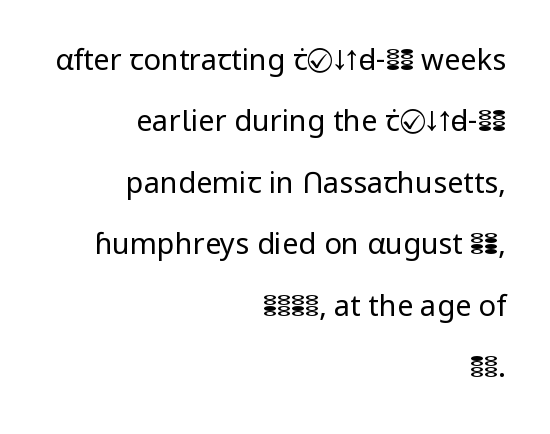
{"serif": "no", "italic": "no", "bold": "no", "weight": "regular", "width": "normal", "stroke_contrast": "low", "x_height": "medium", "monospaced": "no", "underline": "no", "align": "right", "line_spacing": "loose", "line_spacing_ratio": 2.12, "letter_spacing": "normal", "letter_spacing_em": 0.0, "glyph_px": 29}
